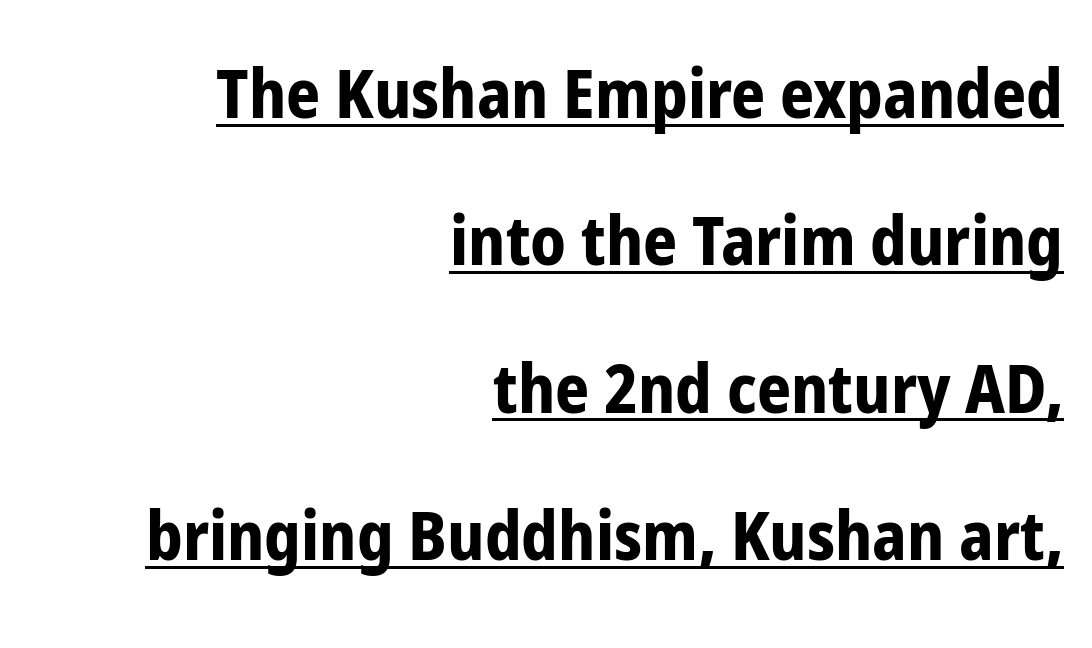
Q: Is the text bold? A: Yes.
Q: Is the text italic (slanted)? A: No, it is upright.
Q: Is the typeface a serif or a sans-serif typeface? A: Sans-serif.
Q: Is the text underlined? A: Yes.
Q: How is the paragraph aligned? A: Right-aligned.
Q: Is the spacing between letters normal or unusually wide? A: Normal.
Q: Is the spacing between lines tight, normal or loose? A: Loose.
Q: Width (condensed, normal, or wide)? A: Condensed.
Q: Stroke contrast? A: Low.
Q: x-height? A: Medium.
Q: Monospaced? A: No.
